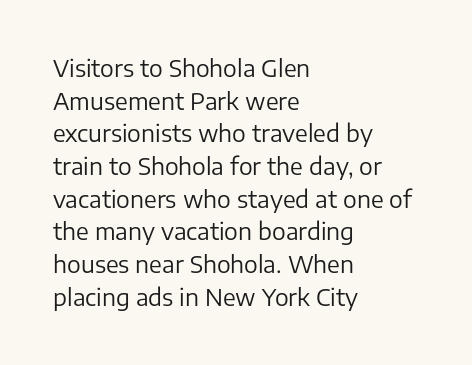
Characters follow at the spacing the type designer built in. The letterforms sit at book weight or below. Rendered with straight, roman letterforms. The rows are spaced the way most documents space them. The strip under each line holds only bare page.
